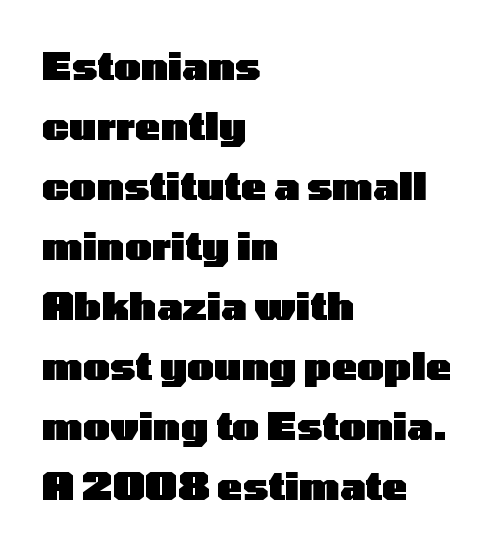
Notice how descenders clear the ascenders below comfortably — that's standard leading. Observe the ordinary spacing: letters are neighbours, not strangers. The text was rendered using a sans face with plain stroke endings. Nobody drew a line under any word here.
